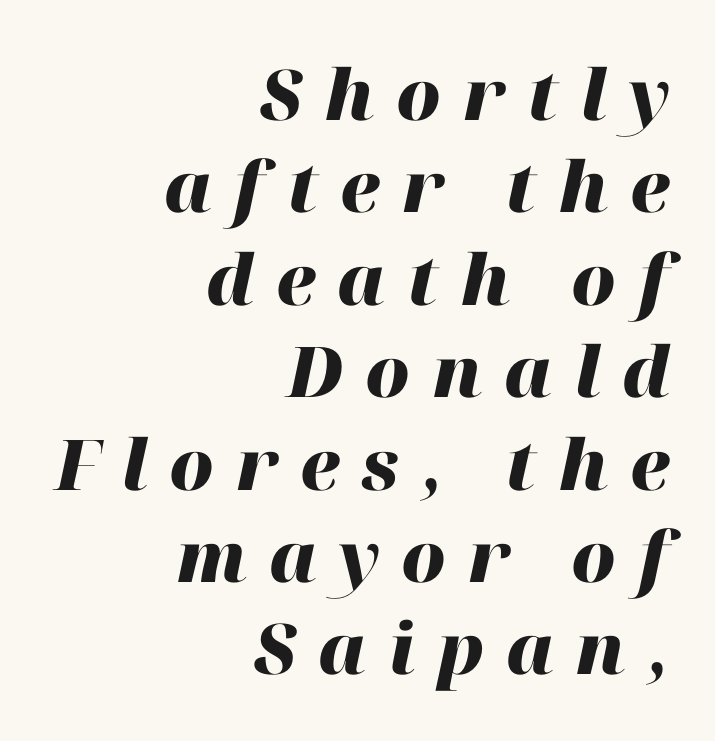
{"italic": "yes", "lean": "right", "slant_degrees": 12, "bold": "yes", "weight": "heavy", "width": "normal", "stroke_contrast": "high", "x_height": "medium", "monospaced": "no", "underline": "no", "align": "right", "line_spacing": "normal", "line_spacing_ratio": 1.32, "letter_spacing": "wide", "letter_spacing_em": 0.31, "glyph_px": 70}
